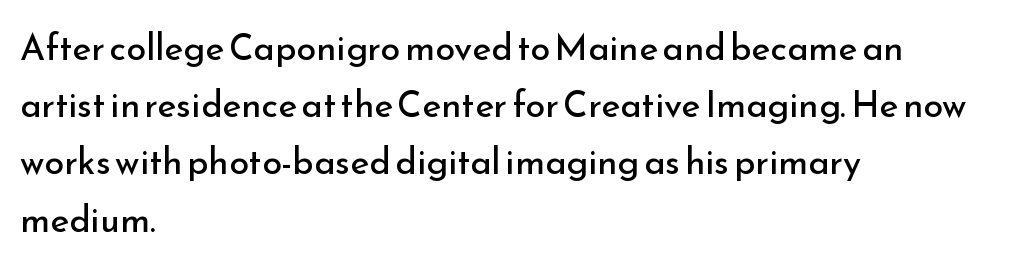
The image shows 36 px regular-weight sans-serif type, upright; set left-aligned, normal line spacing (1.59x), normal letter spacing, not underlined; low stroke contrast and a small x-height.
